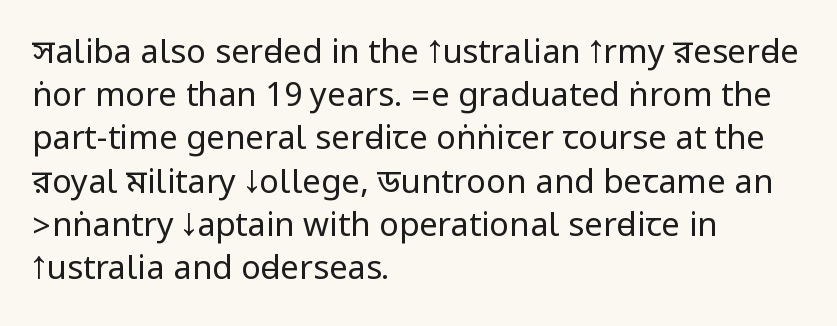
{"serif": "no", "italic": "no", "bold": "no", "weight": "regular", "width": "condensed", "stroke_contrast": "low", "underline": "no", "align": "left", "line_spacing": "normal", "line_spacing_ratio": 1.31, "letter_spacing": "normal", "letter_spacing_em": 0.0, "glyph_px": 33}
